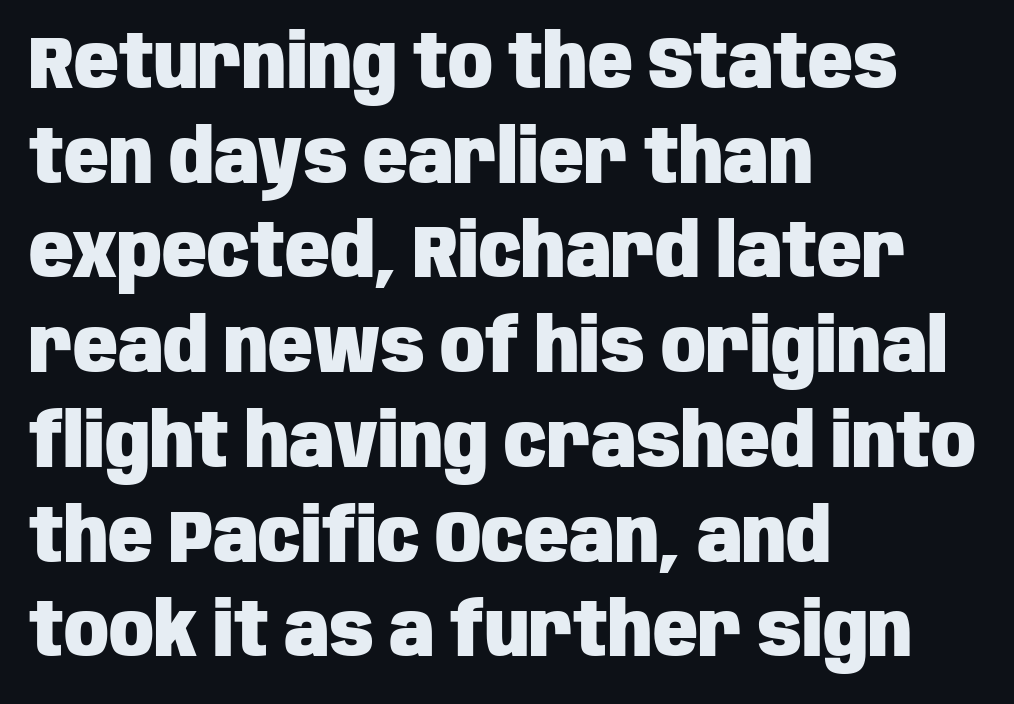
{"serif": "no", "italic": "no", "bold": "yes", "weight": "heavy", "width": "condensed", "stroke_contrast": "low", "x_height": "large", "monospaced": "no", "underline": "no", "align": "left", "line_spacing": "normal", "line_spacing_ratio": 1.28, "letter_spacing": "normal", "letter_spacing_em": 0.0, "glyph_px": 74}
